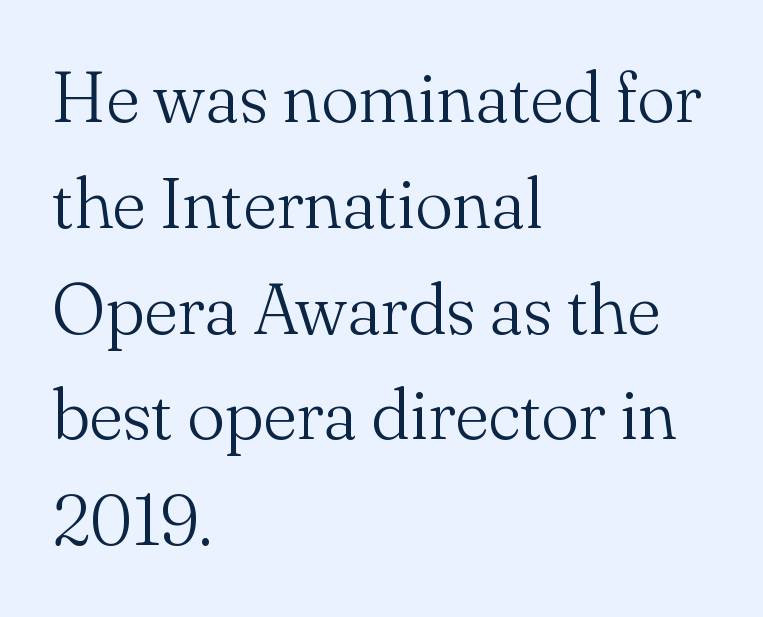
Standard letterfit; no display-style spreading of the glyphs. Every stem runs plumb, perpendicular to the baseline. The letters carry serifs — small finishing strokes at the ends of their stems. The face used here is proportionally spaced, like ordinary book or web type. Heaviness? Minimal to ordinary, like unemphasized prose.
